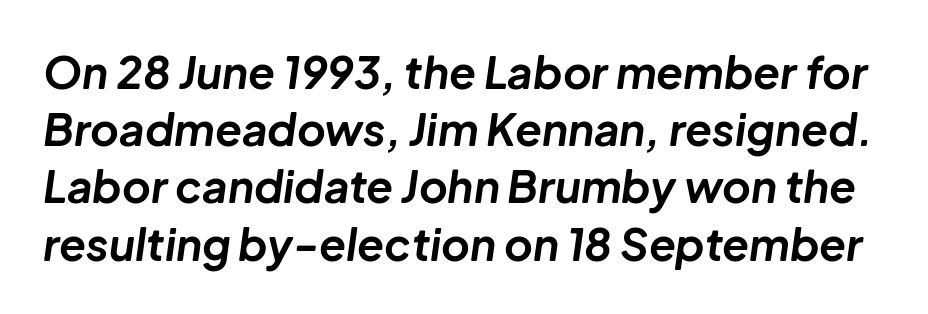
The image shows 44 px bold type, italic (leaning right); set normal line spacing (1.3x), normal letter spacing, not underlined; low stroke contrast and a medium x-height.
